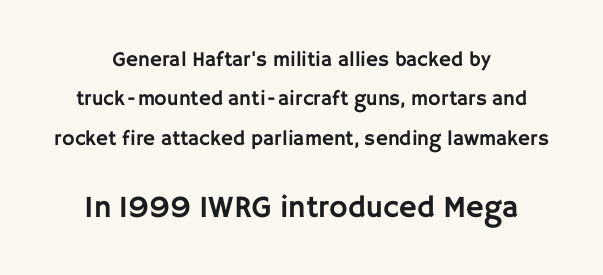
{"serif": "no", "italic": "no", "width": "normal", "stroke_contrast": "low", "x_height": "large", "monospaced": "no", "underline": "no", "align": "center", "line_spacing_ratio": 1.87, "letter_spacing": "normal", "letter_spacing_em": 0.0, "larger_block": "second", "size_ratio": 1.48, "glyph_px": 31}
